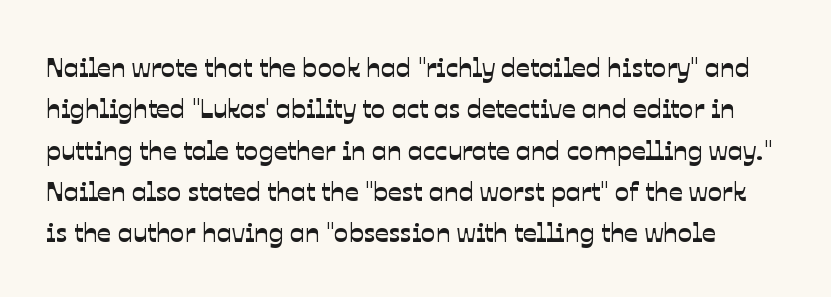
The image shows 27 px text type; set normal line spacing (1.53x), normal letter spacing, not underlined.
